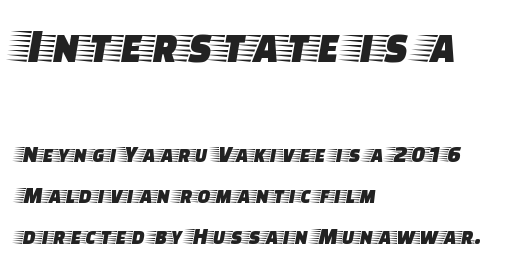
{"serif": "yes", "width": "wide", "stroke_contrast": "low", "x_height": "large", "monospaced": "no", "underline": "no", "align": "left", "line_spacing": "normal", "line_spacing_ratio": 1.7, "letter_spacing": "normal", "letter_spacing_em": 0.0, "larger_block": "first", "size_ratio": 2.04, "glyph_px": 49}
